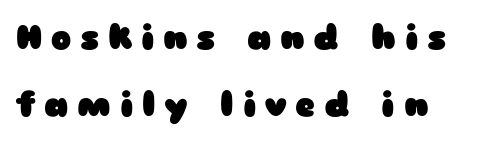
{"serif": "no", "italic": "no", "bold": "yes", "weight": "heavy", "width": "wide", "stroke_contrast": "low", "x_height": "medium", "monospaced": "no", "underline": "no", "line_spacing": "loose", "line_spacing_ratio": 1.97, "letter_spacing": "wide", "letter_spacing_em": 0.26, "glyph_px": 34}
